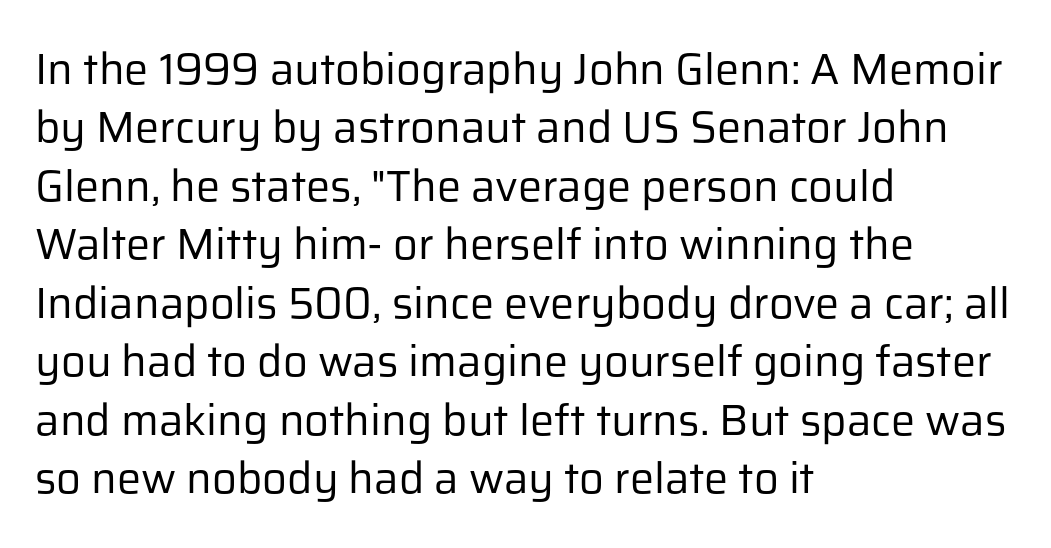
{"serif": "no", "italic": "no", "bold": "no", "weight": "regular", "width": "normal", "stroke_contrast": "low", "x_height": "medium", "monospaced": "no", "underline": "no", "align": "left", "line_spacing": "normal", "line_spacing_ratio": 1.36, "letter_spacing": "normal", "letter_spacing_em": 0.0, "glyph_px": 43}
